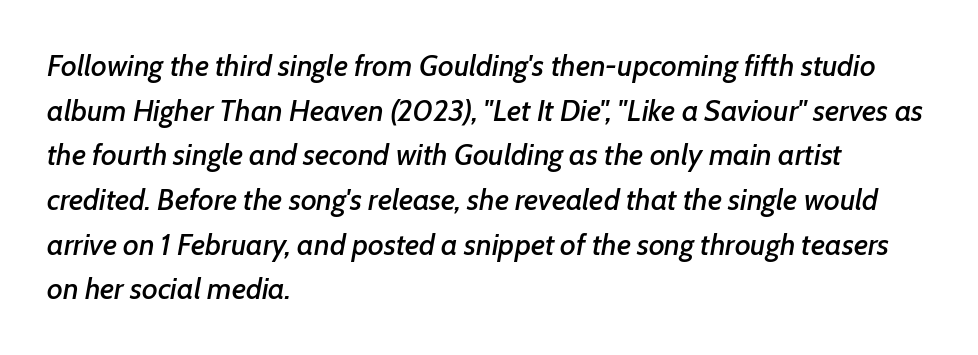
The image shows 30 px text type, italic (leaning right); set left-aligned, normal line spacing (1.49x), normal letter spacing, not underlined; low stroke contrast and a medium x-height.
